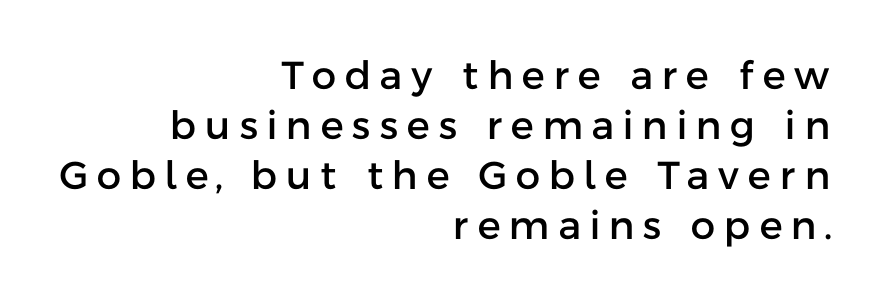
The image shows 39 px sans-serif type, upright; set right-aligned, normal line spacing (1.28x), unusually wide letter spacing (+0.23 em), not underlined; low stroke contrast and a medium x-height.
